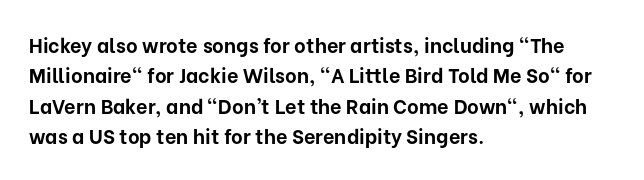
Heavy, bold letterforms. The rendering anchors every line to the left-hand side. The line-height multiplier appears to be the usual default. Style check: upright. There is no visible air inserted between adjacent glyphs. Descenders hang freely into open space.
